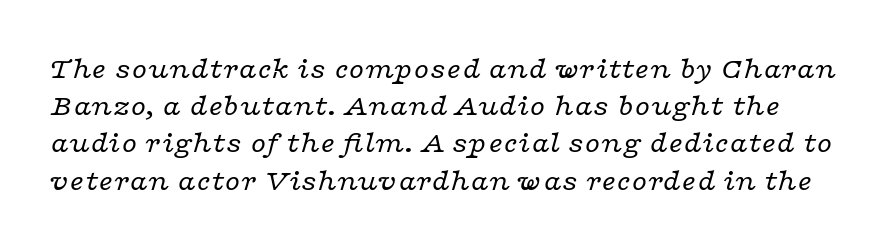
The image shows 31 px regular-weight, wide serif type, italic (leaning right); set line spacing 1.2x, normal letter spacing, not underlined; low stroke contrast and a medium x-height.
